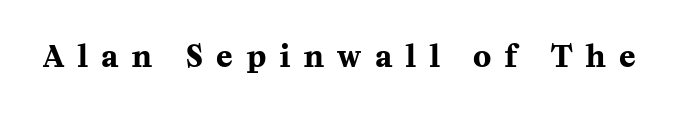
The image shows 30 px bold serif type, upright; set unusually wide letter spacing (+0.46 em), not underlined; medium stroke contrast and a medium x-height.
